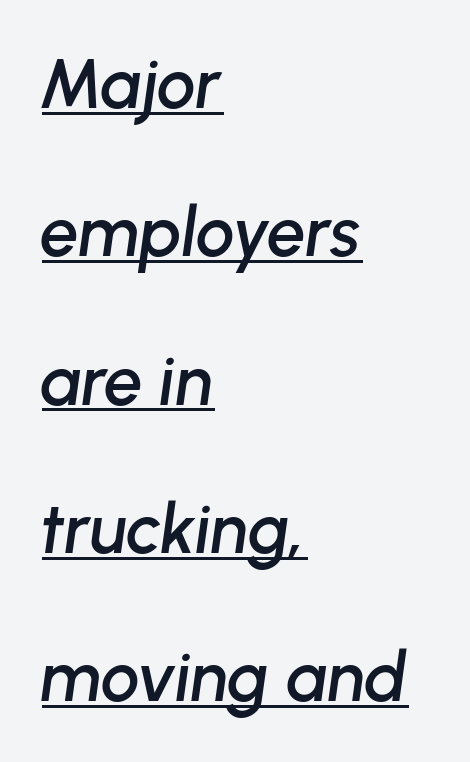
The image shows 69 px text type, italic (leaning right); set left-aligned, loose line spacing (2.15x), normal letter spacing, underlined; low stroke contrast and a medium x-height.
